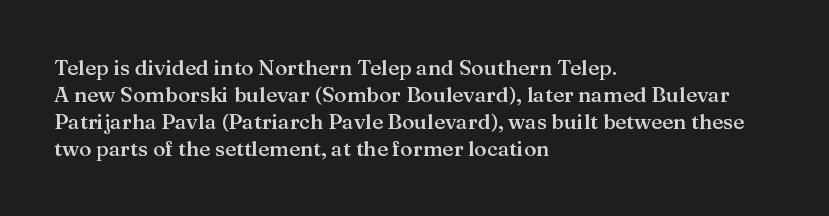
Posture: upright roman. Glance below the letters and you will spot only blank space. Its strokes are somewhat broadened, the hallmark of semibold type. Typeset ragged right — the left edge is the straight one.
